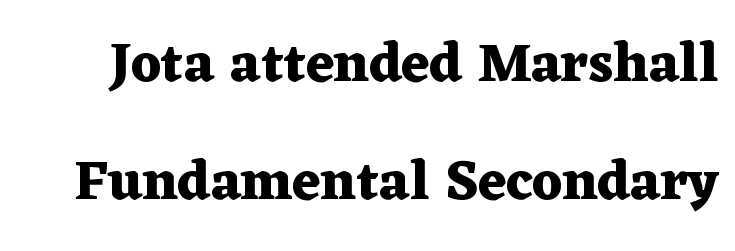
The image shows 56 px heavy, wide serif type, upright; set loose line spacing (2.1x), normal letter spacing, not underlined; medium stroke contrast and a medium x-height.
